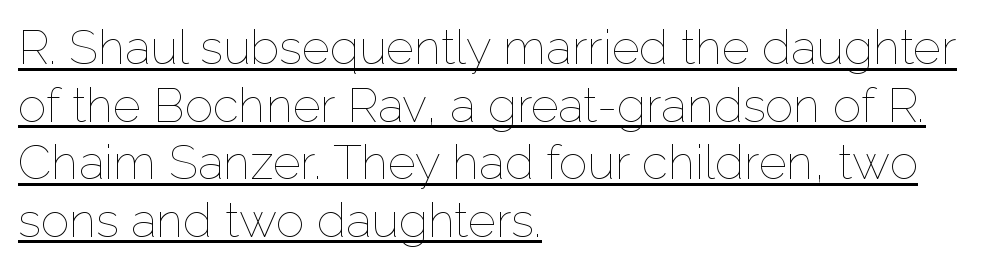
The image shows 48 px thin type, upright; set left-aligned, line spacing 1.2x, normal letter spacing, underlined; low stroke contrast and a medium x-height.
